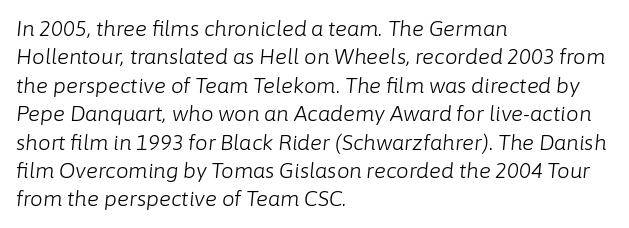
The image shows 20 px text type, italic (leaning right); set left-aligned, normal line spacing (1.42x), normal letter spacing, not underlined.
